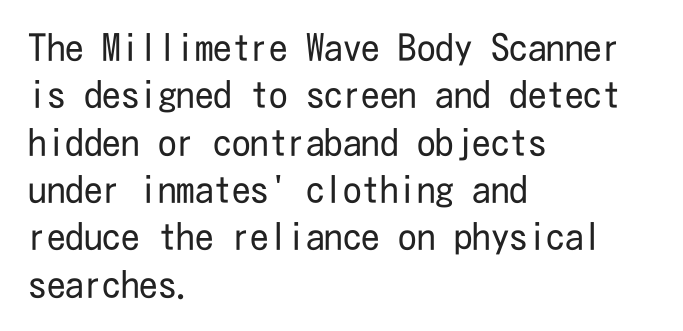
No word sits above an underline. In terms of posture, this sample is upright. Compared with typical body copy, the letter spacing here is the same. A light-to-regular cut is what we see here. Is there much room between lines? A standard amount, neither cramped nor airy.
